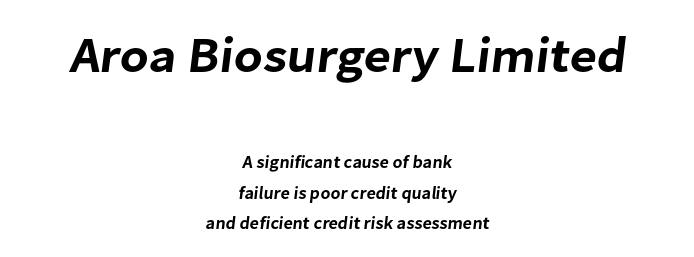
The image shows 50 px sans-serif type; set centered, line spacing 1.79x, normal letter spacing, not underlined; the first (top) block is 2.94x larger; low stroke contrast and a medium x-height.
